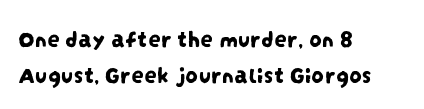
Q: Is the text underlined? A: No.
Q: How is the paragraph aligned? A: Left-aligned.
Q: Is the spacing between letters normal or unusually wide? A: Normal.
Q: Is the spacing between lines tight, normal or loose? A: Normal.
